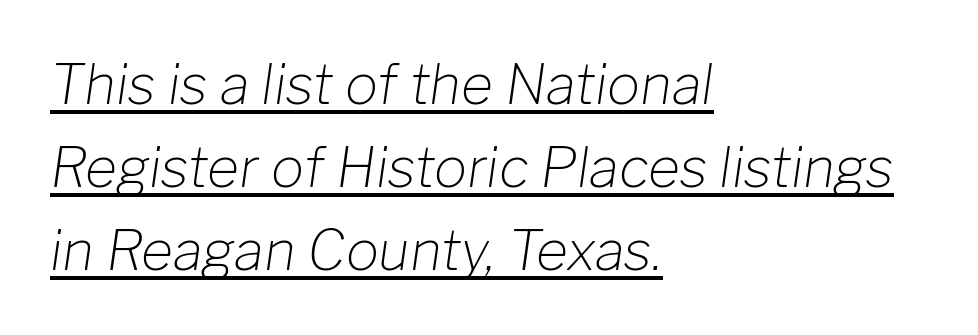
{"italic": "yes", "lean": "right", "slant_degrees": 8, "bold": "no", "weight": "light", "width": "normal", "stroke_contrast": "low", "x_height": "medium", "monospaced": "no", "underline": "yes", "align": "left", "line_spacing": "normal", "line_spacing_ratio": 1.51, "letter_spacing": "normal", "letter_spacing_em": 0.0, "glyph_px": 55}
